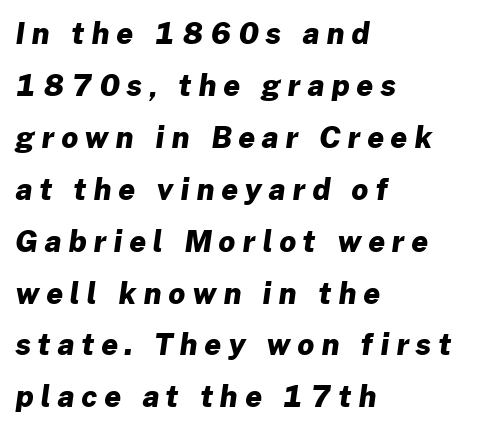
{"serif": "no", "bold": "yes", "weight": "heavy", "width": "normal", "stroke_contrast": "low", "x_height": "medium", "monospaced": "no", "underline": "no", "align": "left", "line_spacing_ratio": 1.79, "letter_spacing": "wide", "letter_spacing_em": 0.25, "glyph_px": 29}
